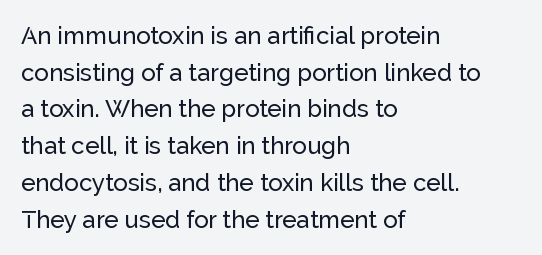
Q: Is the text italic (slanted)? A: No, it is upright.
Q: Is the text underlined? A: No.
Q: How is the paragraph aligned? A: Left-aligned.
Q: Is the spacing between letters normal or unusually wide? A: Normal.
Q: Is the spacing between lines tight, normal or loose? A: Normal.
